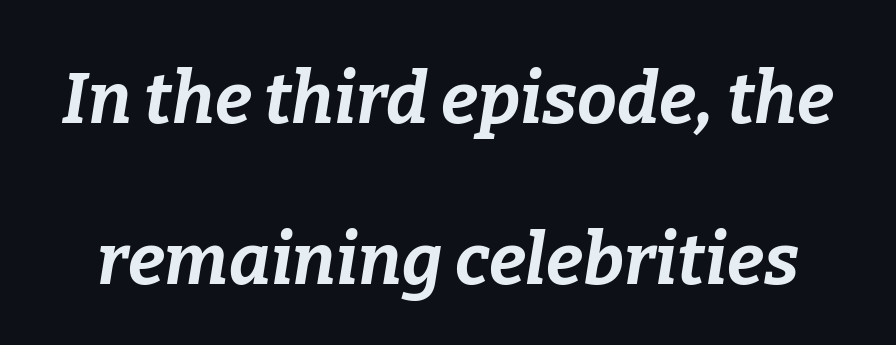
The image shows 71 px bold type, italic (leaning right); set loose line spacing (2.27x), normal letter spacing, not underlined; low stroke contrast and a medium x-height.
